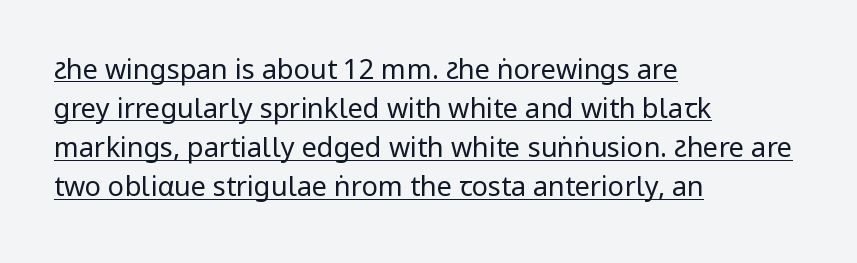
The image shows 27 px text type, upright; set left-aligned, normal line spacing (1.45x), normal letter spacing, underlined.
